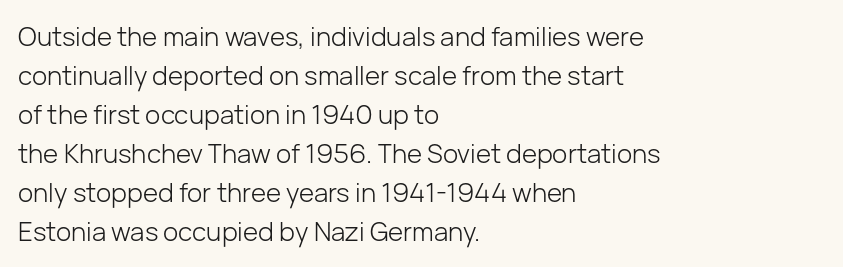
The image shows 26 px text type, upright; set left-aligned, normal line spacing (1.5x), normal letter spacing, not underlined.
